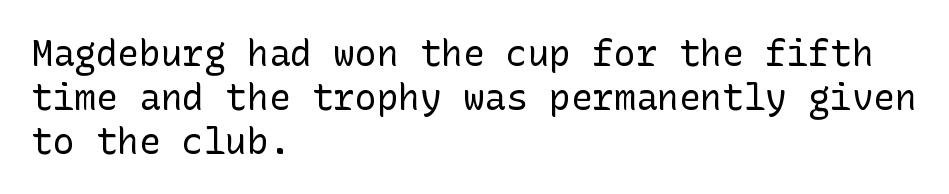
Q: Is the text bold? A: No.
Q: Is the text italic (slanted)? A: No, it is upright.
Q: Is the typeface a serif or a sans-serif typeface? A: Sans-serif.
Q: Is the text underlined? A: No.
Q: How is the paragraph aligned? A: Left-aligned.
Q: Is the spacing between letters normal or unusually wide? A: Normal.
Q: Width (condensed, normal, or wide)? A: Normal.
Q: Stroke contrast? A: Low.
Q: x-height? A: Medium.
